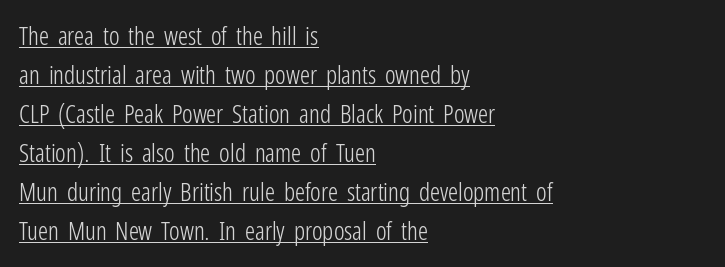
{"italic": "no", "bold": "no", "underline": "yes", "align": "left", "line_spacing": "normal", "line_spacing_ratio": 1.56, "letter_spacing": "normal", "letter_spacing_em": 0.0, "glyph_px": 25}
